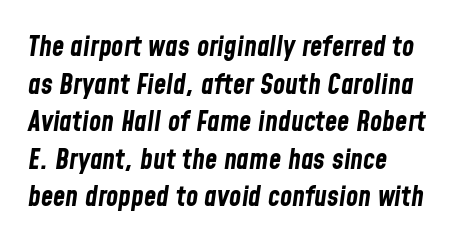
Q: Is the text bold? A: Yes.
Q: Is the text italic (slanted)? A: Yes, it leans right by about 8 degrees.
Q: Is the text underlined? A: No.
Q: How is the paragraph aligned? A: Left-aligned.
Q: Is the spacing between letters normal or unusually wide? A: Normal.
Q: Is the spacing between lines tight, normal or loose? A: Normal.
Q: Width (condensed, normal, or wide)? A: Condensed.
Q: Stroke contrast? A: Low.
Q: x-height? A: Medium.
Q: Monospaced? A: No.
